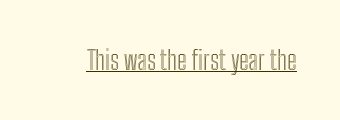
Q: Is the text italic (slanted)? A: No, it is upright.
Q: Is the text underlined? A: Yes.
Q: Is the spacing between letters normal or unusually wide? A: Normal.
